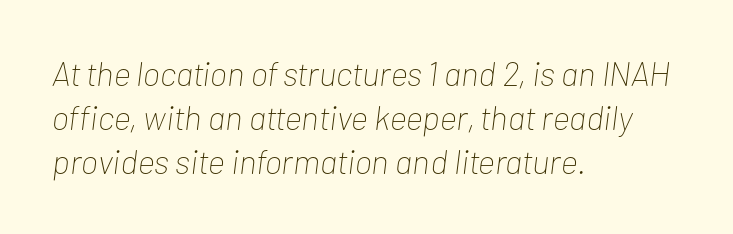
{"italic": "yes", "lean": "right", "slant_degrees": 7, "bold": "no", "weight": "thin", "width": "condensed", "stroke_contrast": "low", "x_height": "medium", "monospaced": "no", "underline": "no", "align": "left", "line_spacing": "normal", "line_spacing_ratio": 1.3, "letter_spacing": "normal", "letter_spacing_em": 0.0, "glyph_px": 34}
